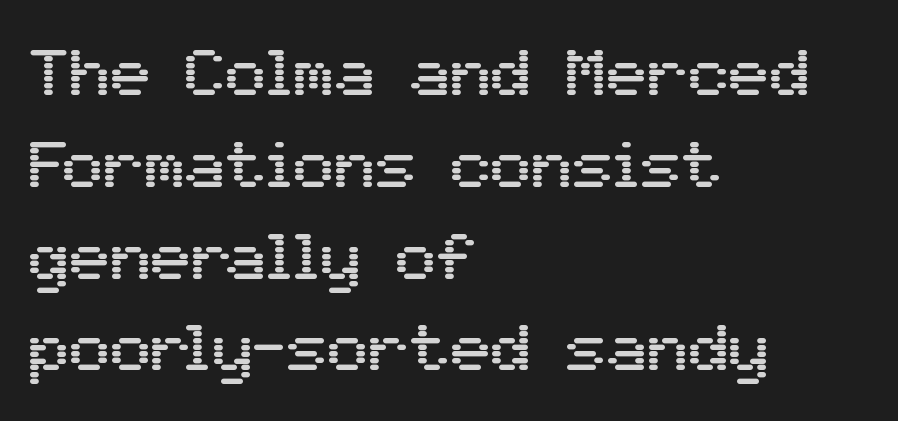
The lines in this sample share a left origin and differ only in where they stop. The rendering uses natural spacing where letterforms have individual widths. Check the space under the baseline: it is left empty. Grotesque or geometric, the face here clearly has no serifs.
